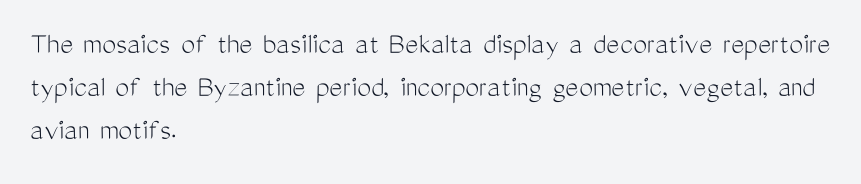
Q: Is the text bold? A: No.
Q: Is the text italic (slanted)? A: No, it is upright.
Q: Is the typeface a serif or a sans-serif typeface? A: Sans-serif.
Q: Is the text underlined? A: No.
Q: How is the paragraph aligned? A: Left-aligned.
Q: Is the spacing between letters normal or unusually wide? A: Normal.
Q: Is the spacing between lines tight, normal or loose? A: Normal.
Q: Width (condensed, normal, or wide)? A: Condensed.
Q: Stroke contrast? A: Medium.
Q: x-height? A: Medium.
Q: Monospaced? A: No.
